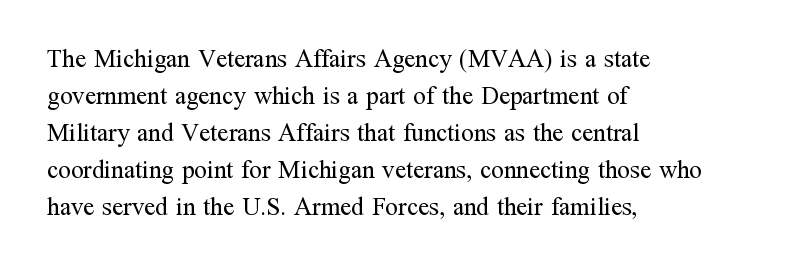
{"italic": "no", "bold": "no", "underline": "no", "align": "left", "line_spacing": "normal", "line_spacing_ratio": 1.48, "letter_spacing": "normal", "letter_spacing_em": 0.0, "glyph_px": 25}
